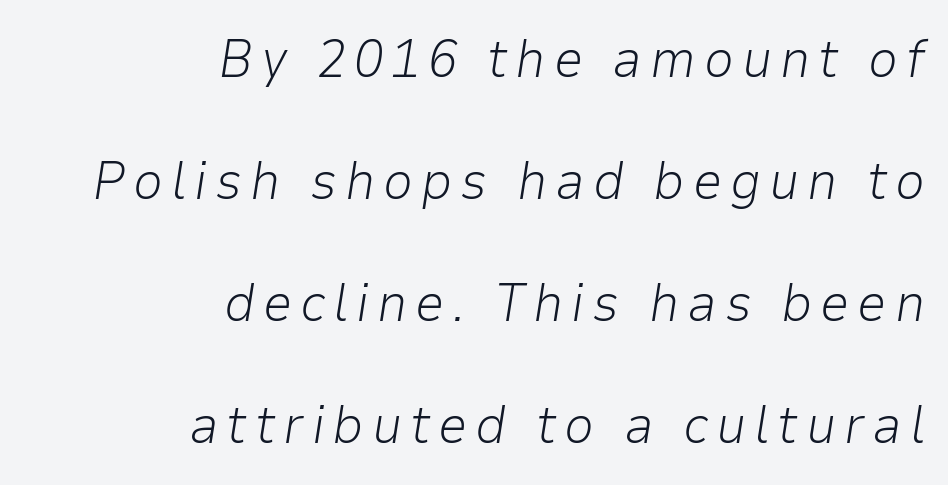
{"italic": "yes", "lean": "right", "slant_degrees": 9, "bold": "no", "weight": "light", "width": "normal", "stroke_contrast": "low", "x_height": "medium", "monospaced": "no", "underline": "no", "align": "right", "line_spacing": "loose", "line_spacing_ratio": 2.3, "glyph_px": 53}
